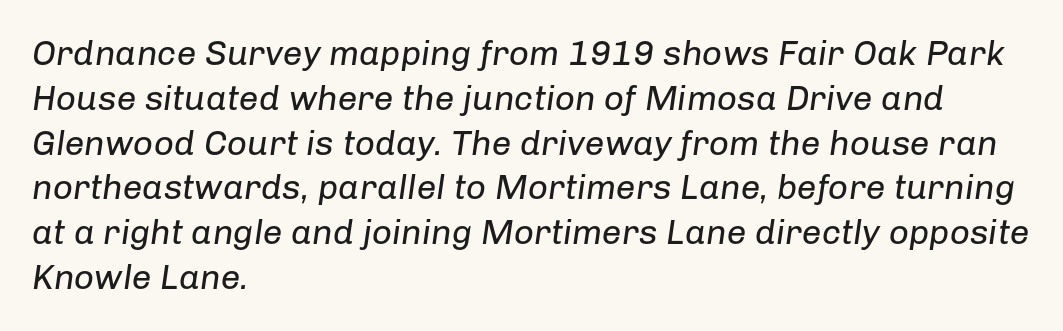
The image shows 35 px regular-weight type, italic (leaning right); set left-aligned, normal line spacing (1.28x), normal letter spacing, not underlined; low stroke contrast and a medium x-height.
